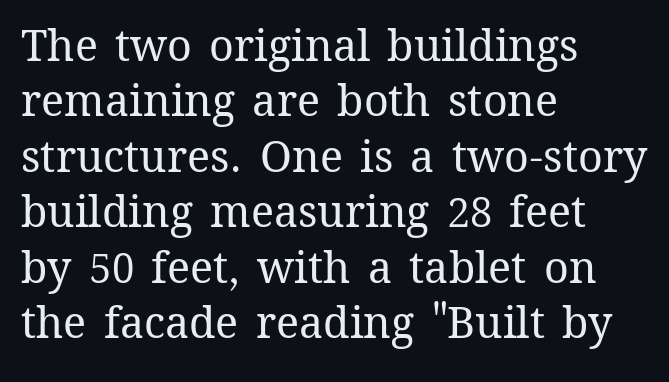
Q: Is the text bold? A: No.
Q: Is the text italic (slanted)? A: No, it is upright.
Q: Is the text underlined? A: No.
Q: How is the paragraph aligned? A: Left-aligned.
Q: Is the spacing between letters normal or unusually wide? A: Normal.
Q: Is the spacing between lines tight, normal or loose? A: Normal.
Q: Width (condensed, normal, or wide)? A: Normal.
Q: Stroke contrast? A: Medium.
Q: x-height? A: Medium.
Q: Monospaced? A: No.
